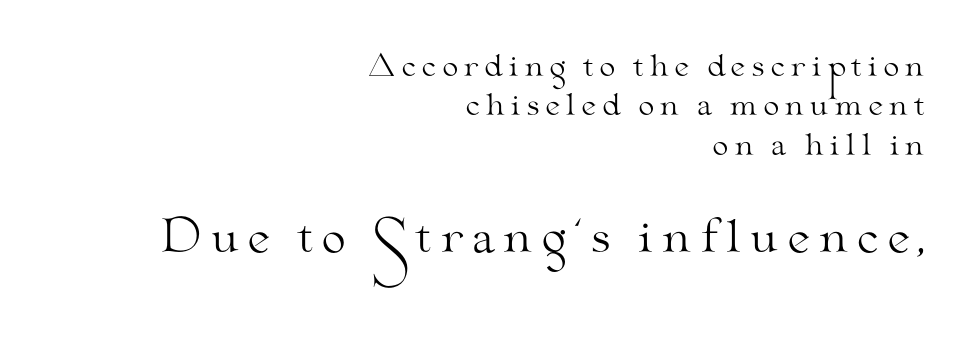
{"serif": "yes", "italic": "no", "bold": "no", "weight": "light", "width": "wide", "stroke_contrast": "medium", "x_height": "small", "monospaced": "no", "underline": "no", "align": "right", "line_spacing": "normal", "line_spacing_ratio": 1.36, "larger_block": "second", "size_ratio": 1.52, "glyph_px": 44}
